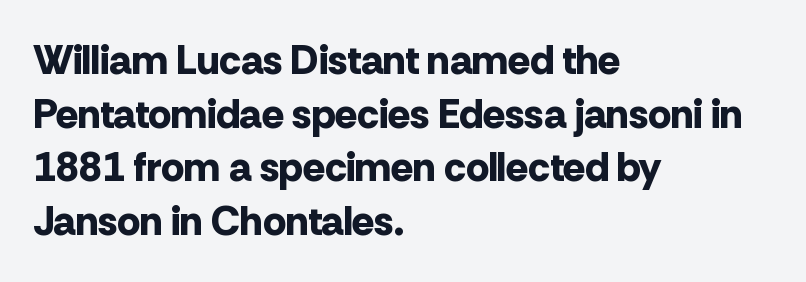
The string is rendered with underlining switched off. The font is running at its bold setting. Vertical strokes here are truly vertical. Normally led — the rows are evenly, conventionally spaced.
